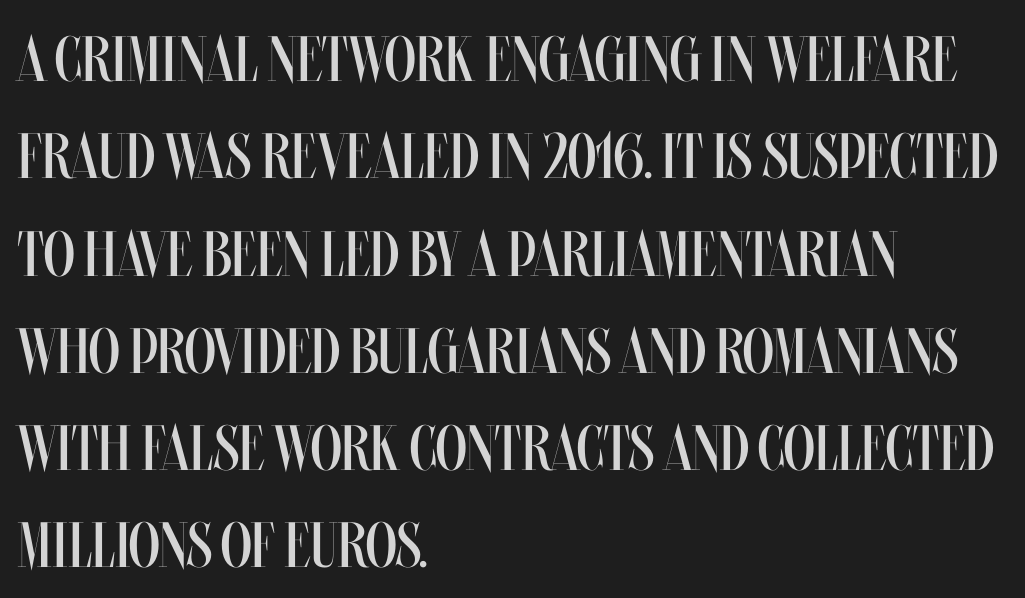
Standard letterfit; no display-style spreading of the glyphs. Upright lettering throughout. The designer left line spacing at the default. Underlining? Definitely not there. Spacing verdict: proportional, widths tailored to each character.
